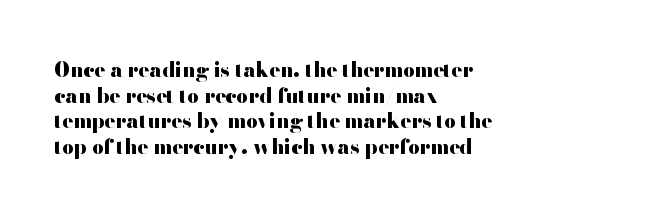
Q: Is the text bold? A: Yes.
Q: Is the text italic (slanted)? A: No, it is upright.
Q: Is the text underlined? A: No.
Q: How is the paragraph aligned? A: Left-aligned.
Q: Is the spacing between letters normal or unusually wide? A: Normal.
Q: Is the spacing between lines tight, normal or loose? A: Normal.
